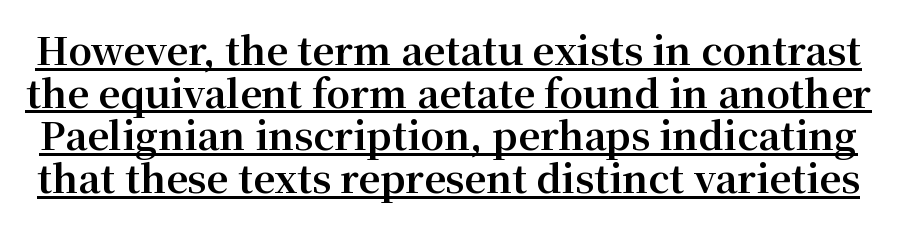
{"serif": "yes", "italic": "no", "bold": "yes", "weight": "bold", "width": "normal", "stroke_contrast": "medium", "x_height": "medium", "monospaced": "no", "underline": "yes", "line_spacing": "tight", "line_spacing_ratio": 1.12, "letter_spacing": "normal", "letter_spacing_em": 0.0, "glyph_px": 38}
